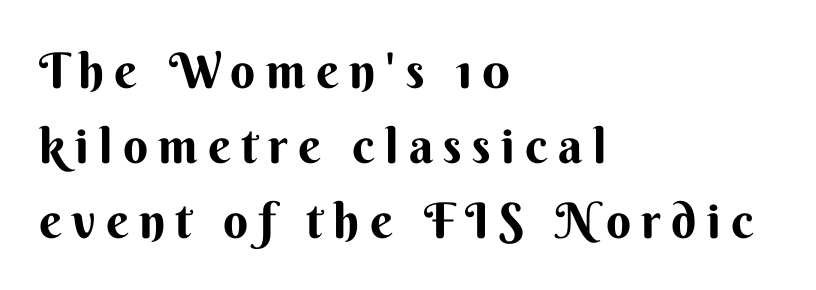
Q: Is the text bold? A: Yes.
Q: Is the text italic (slanted)? A: No, it is upright.
Q: Is the typeface a serif or a sans-serif typeface? A: Sans-serif.
Q: Is the text underlined? A: No.
Q: How is the paragraph aligned? A: Left-aligned.
Q: Is the spacing between letters normal or unusually wide? A: Unusually wide.
Q: Is the spacing between lines tight, normal or loose? A: Normal.
Q: Width (condensed, normal, or wide)? A: Normal.
Q: Stroke contrast? A: Medium.
Q: x-height? A: Small.
Q: Monospaced? A: No.
